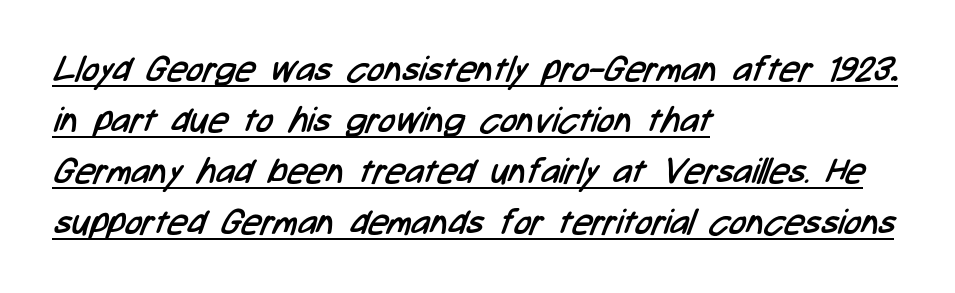
The specimen includes a rule beneath the text block's lines. In terms of letterform style, serifs are entirely absent. All the whitespace from short lines collects on the right. A typesetter would call this proportional, since set widths differ per character. Summary of vertical rhythm: regular, with standard interline spacing.
